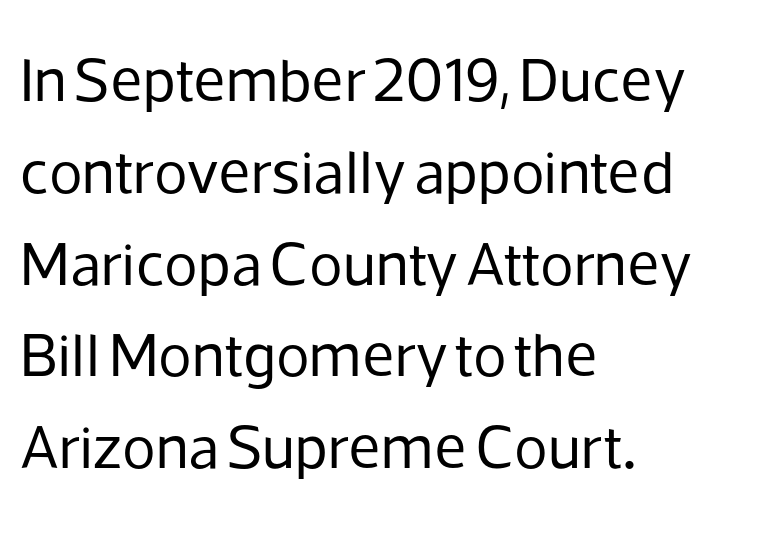
The image shows 62 px regular-weight sans-serif type, upright; set left-aligned, normal line spacing (1.48x), normal letter spacing, not underlined; low stroke contrast and a medium x-height.
